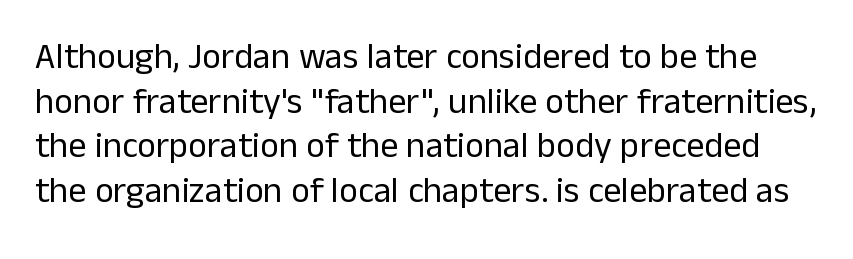
{"serif": "no", "italic": "no", "bold": "no", "weight": "regular", "width": "normal", "stroke_contrast": "low", "x_height": "medium", "monospaced": "no", "underline": "no", "line_spacing_ratio": 1.24, "letter_spacing": "normal", "letter_spacing_em": 0.0, "glyph_px": 36}
